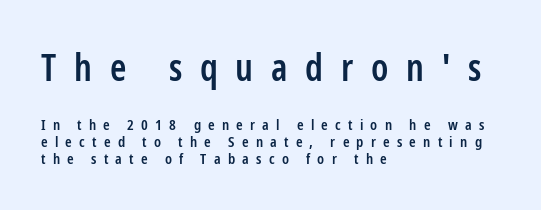
Which margin do the lines hug? The left one — the right edge is uneven. Any mark beneath the type? The region is blank. Caption: upper text group enlarged, lower text group reduced. Each letter's strokes conclude bluntly, with no projecting serifs. Does the lettering tilt? It doesn't — this is upright.
